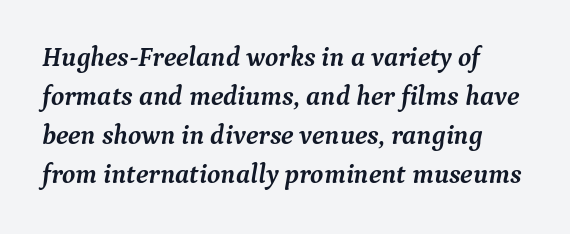
{"italic": "yes", "lean": "right", "slant_degrees": 9, "bold": "yes", "underline": "no", "align": "left", "line_spacing": "normal", "line_spacing_ratio": 1.45, "letter_spacing": "normal", "letter_spacing_em": 0.0, "glyph_px": 27}
